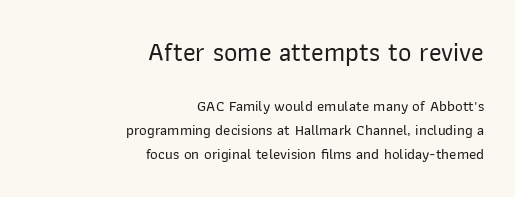
Q: Is the text italic (slanted)? A: No, it is upright.
Q: Is the text underlined? A: No.
Q: How is the paragraph aligned? A: Right-aligned.
Q: Is the spacing between letters normal or unusually wide? A: Normal.
Q: Is the spacing between lines tight, normal or loose? A: Normal.
Q: Which block of text is set in a larger size, the first (top) or the second (bottom)? A: The first (top) one.
